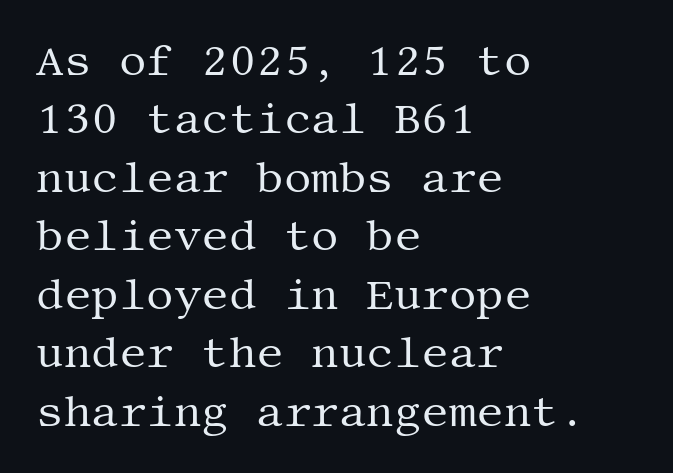
{"serif": "yes", "italic": "no", "bold": "no", "weight": "regular", "width": "normal", "stroke_contrast": "medium", "x_height": "large", "underline": "no", "align": "left", "line_spacing": "normal", "line_spacing_ratio": 1.36, "letter_spacing": "normal", "letter_spacing_em": 0.0, "glyph_px": 43}
